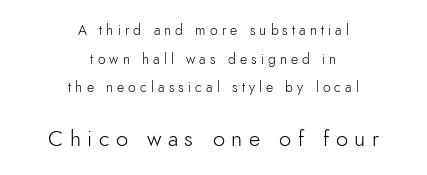
Bigger letters appear in the bottom chunk; the top chunk is reduced. This rendering features lettering with no underline. In terms of letterspacing, this is a distinctly airy, spread setting. The typeface has the unassuming heft of standard copy or less.
